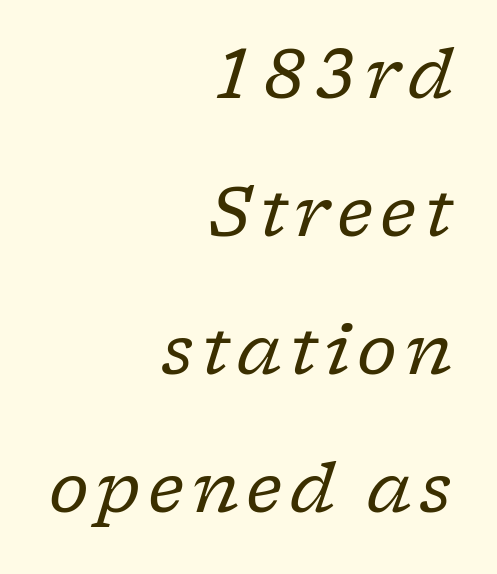
The image shows 68 px regular-weight serif type, italic (leaning right); set right-aligned, loose line spacing (2.03x), not underlined; low stroke contrast and a medium x-height.
